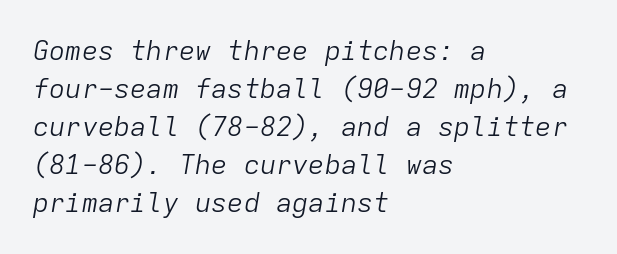
The specimen reads as italic at a glance. Successive baselines arrive at the customary interval. Nothing heavy about these letters — not bold at all. Any mark beneath the type? The region is blank. This rendering uses left alignment, leaving the right contour irregular. The rendering keeps characters at their native spacing.
